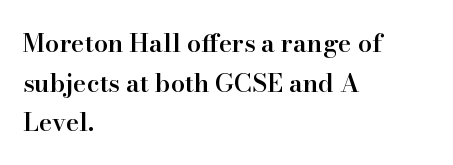
Q: Is the text bold? A: Semi-bold.
Q: Is the text italic (slanted)? A: No, it is upright.
Q: Is the text underlined? A: No.
Q: How is the paragraph aligned? A: Left-aligned.
Q: Is the spacing between letters normal or unusually wide? A: Normal.
Q: Is the spacing between lines tight, normal or loose? A: Normal.
